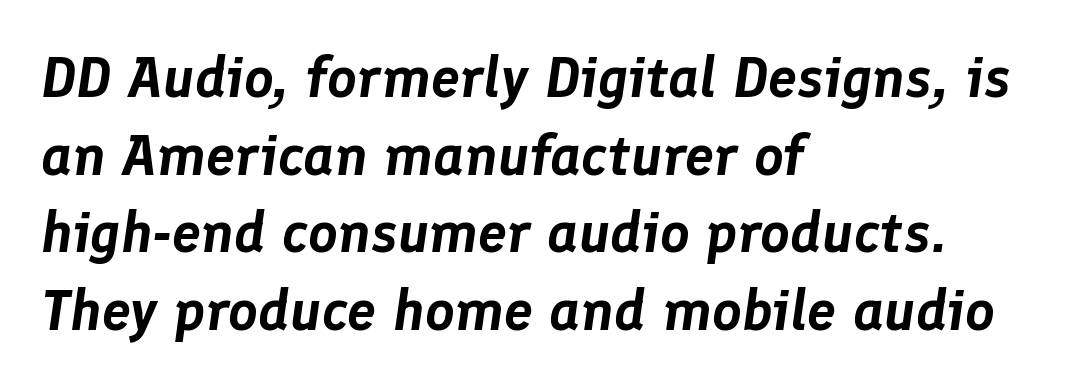
{"italic": "yes", "lean": "right", "slant_degrees": 8, "width": "normal", "stroke_contrast": "low", "x_height": "medium", "monospaced": "no", "underline": "no", "align": "left", "line_spacing": "normal", "line_spacing_ratio": 1.34, "letter_spacing": "normal", "letter_spacing_em": 0.0, "glyph_px": 58}
